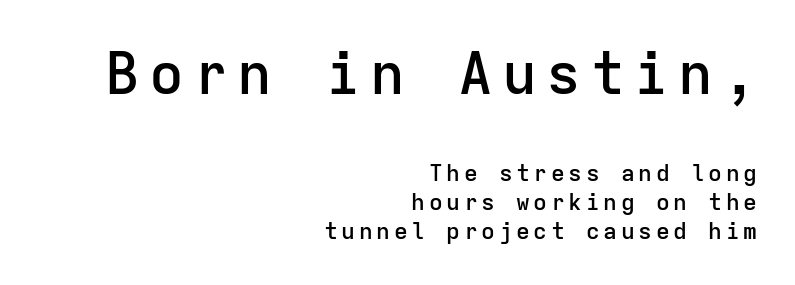
The image shows 58 px semibold sans-serif type, upright, monospaced; set right-aligned, normal line spacing (1.27x), not underlined; the first (top) block is 2.52x larger; low stroke contrast and a medium x-height.
